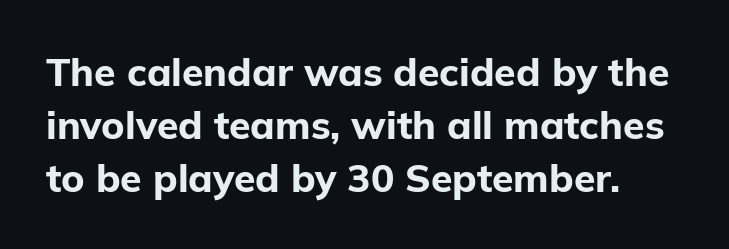
Q: Is the text bold? A: Yes.
Q: Is the text italic (slanted)? A: No, it is upright.
Q: Is the typeface a serif or a sans-serif typeface? A: Sans-serif.
Q: Is the text underlined? A: No.
Q: Is the spacing between letters normal or unusually wide? A: Normal.
Q: Is the spacing between lines tight, normal or loose? A: Normal.
Q: Width (condensed, normal, or wide)? A: Normal.
Q: Stroke contrast? A: Low.
Q: x-height? A: Medium.
Q: Monospaced? A: No.
